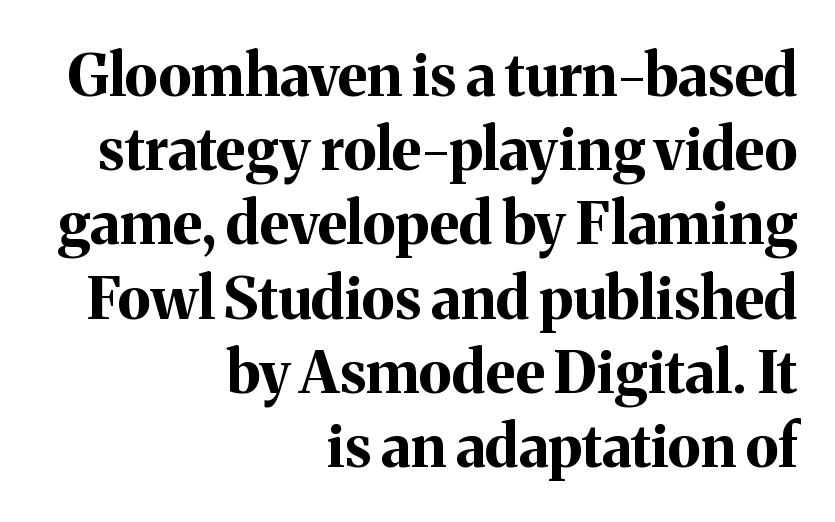
The image shows 58 px bold serif type, upright; set right-aligned, normal line spacing (1.28x), normal letter spacing, not underlined; medium stroke contrast and a medium x-height.
